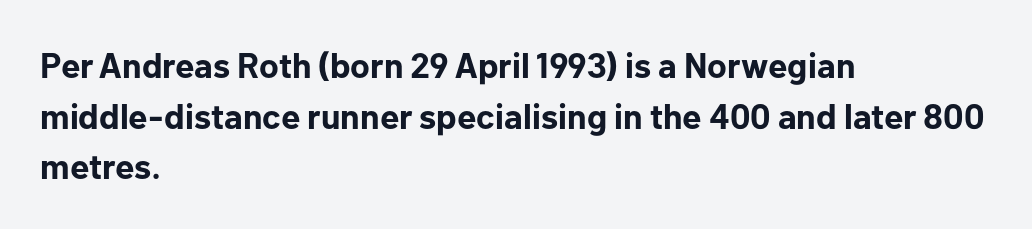
The image shows 35 px bold sans-serif type, upright; set left-aligned, normal line spacing (1.45x), normal letter spacing, not underlined; low stroke contrast and a medium x-height.
